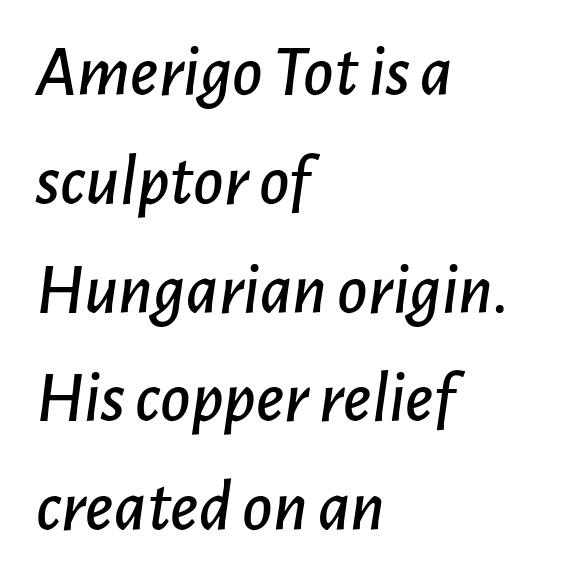
Q: Is the text italic (slanted)? A: Yes, it leans right by about 7 degrees.
Q: Is the text underlined? A: No.
Q: How is the paragraph aligned? A: Left-aligned.
Q: Is the spacing between letters normal or unusually wide? A: Normal.
Q: Is the spacing between lines tight, normal or loose? A: Normal.
Q: Width (condensed, normal, or wide)? A: Normal.
Q: Stroke contrast? A: Low.
Q: x-height? A: Medium.
Q: Monospaced? A: No.
